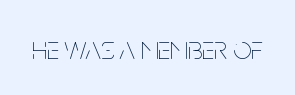
{"italic": "no", "bold": "no", "weight": "thin", "width": "condensed", "stroke_contrast": "low", "x_height": "large", "monospaced": "no", "underline": "no", "letter_spacing": "normal", "letter_spacing_em": 0.0, "glyph_px": 32}
